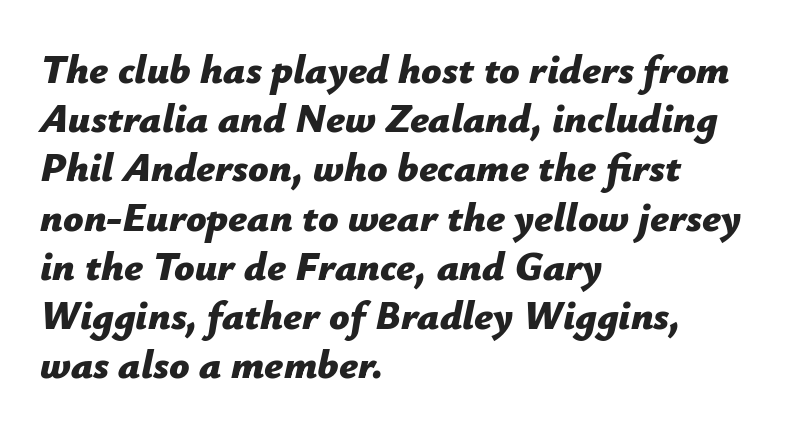
Q: Is the text bold? A: Yes.
Q: Is the text italic (slanted)? A: Yes, it leans right by about 12 degrees.
Q: Is the text underlined? A: No.
Q: How is the paragraph aligned? A: Left-aligned.
Q: Is the spacing between letters normal or unusually wide? A: Normal.
Q: Width (condensed, normal, or wide)? A: Normal.
Q: Stroke contrast? A: Low.
Q: x-height? A: Medium.
Q: Monospaced? A: No.
